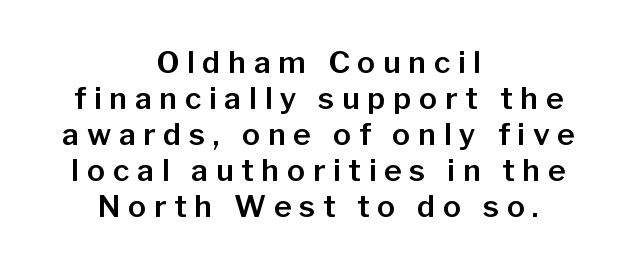
The image shows 30 px sans-serif type, upright; set centered, line spacing 1.2x, unusually wide letter spacing (+0.26 em), not underlined; low stroke contrast and a medium x-height.
